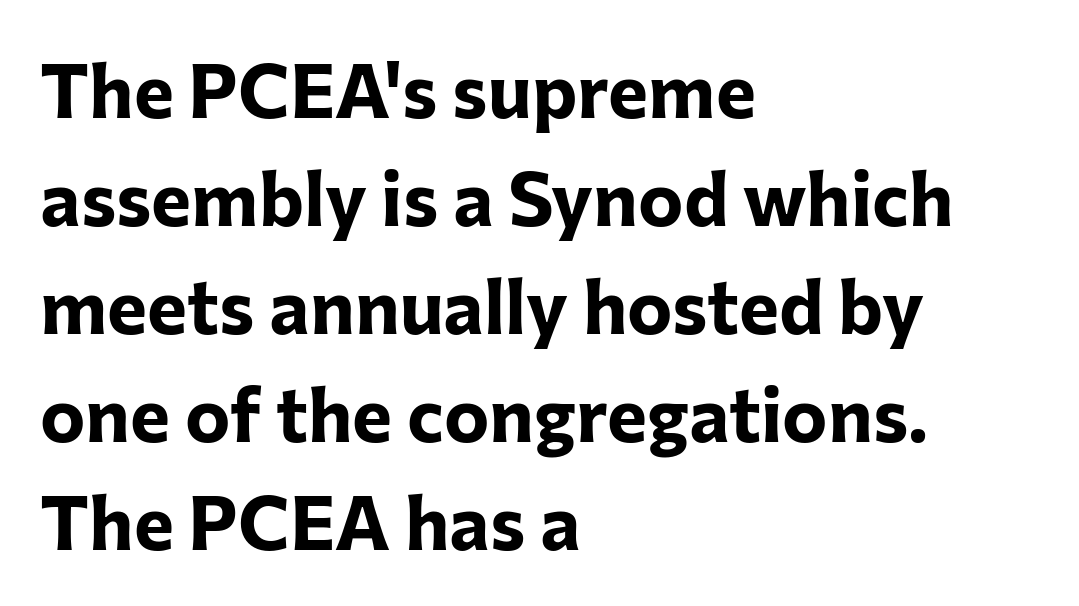
Note the varied advance widths — an 'i' is clearly narrower than an 'm'. Clear beneath every line of the passage. Words appear dense and cohesive because spacing is normal. A student would call this left alignment; a typographer would say flush left, rag right. Every stem runs plumb, perpendicular to the baseline.
